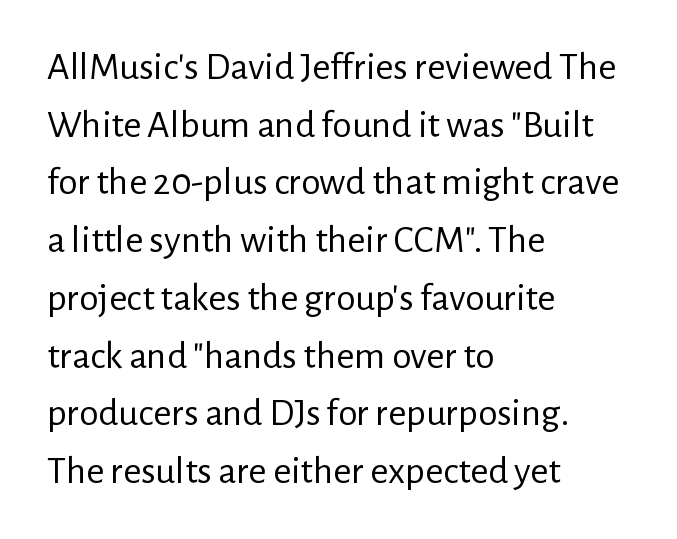
Q: Is the text bold? A: No.
Q: Is the text italic (slanted)? A: No, it is upright.
Q: Is the typeface a serif or a sans-serif typeface? A: Sans-serif.
Q: Is the text underlined? A: No.
Q: How is the paragraph aligned? A: Left-aligned.
Q: Is the spacing between letters normal or unusually wide? A: Normal.
Q: Is the spacing between lines tight, normal or loose? A: Normal.
Q: Width (condensed, normal, or wide)? A: Normal.
Q: Stroke contrast? A: Low.
Q: x-height? A: Medium.
Q: Monospaced? A: No.
